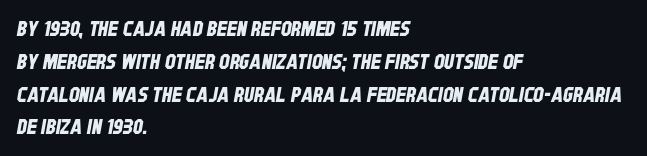
Characters follow at the spacing the type designer built in. Is the block centered? No — it sits flush against the left margin. No word sits above an underline. A typesetter would call this leading conventional body-copy spacing.
